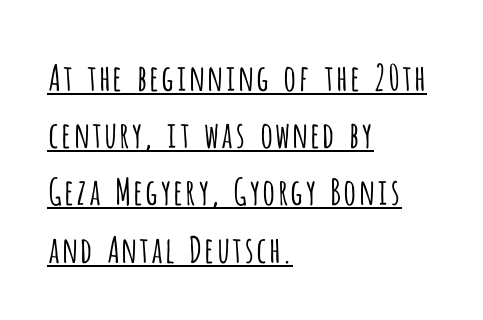
No feet cap the strokes, marking this as sans-serif type. A student would call this left alignment; a typographer would say flush left, rag right. Nothing heavy about these letters — not bold at all. You can see a thin bar hugging the bottom of the glyphs. Tracking value appears to be zero — textbook default spacing. The passage shown is typed in a proportional face where columns would drift.
